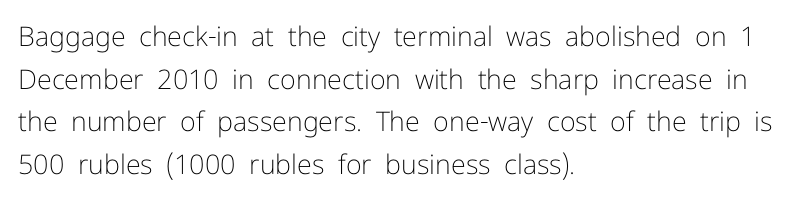
Q: Is the text bold? A: No.
Q: Is the text italic (slanted)? A: No, it is upright.
Q: Is the text underlined? A: No.
Q: How is the paragraph aligned? A: Left-aligned.
Q: Is the spacing between letters normal or unusually wide? A: Normal.
Q: Is the spacing between lines tight, normal or loose? A: Normal.
